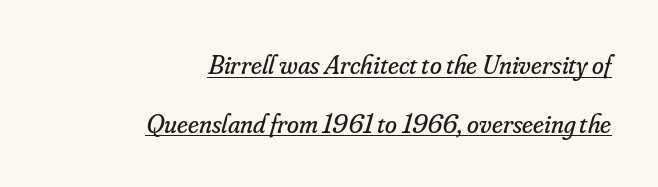
{"italic": "yes", "lean": "right", "slant_degrees": 16, "bold": "no", "underline": "yes", "align": "right", "line_spacing": "loose", "line_spacing_ratio": 2.17, "letter_spacing": "normal", "letter_spacing_em": 0.0, "glyph_px": 27}
